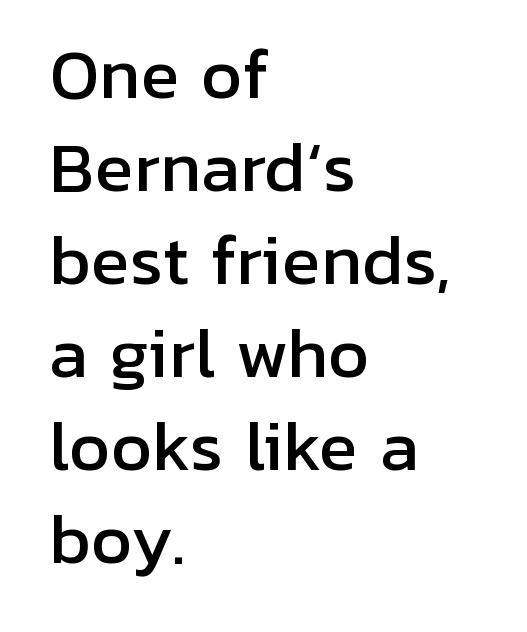
Q: Is the text italic (slanted)? A: No, it is upright.
Q: Is the typeface a serif or a sans-serif typeface? A: Sans-serif.
Q: Is the text underlined? A: No.
Q: How is the paragraph aligned? A: Left-aligned.
Q: Is the spacing between letters normal or unusually wide? A: Normal.
Q: Is the spacing between lines tight, normal or loose? A: Normal.
Q: Width (condensed, normal, or wide)? A: Normal.
Q: Stroke contrast? A: Low.
Q: x-height? A: Medium.
Q: Monospaced? A: No.
